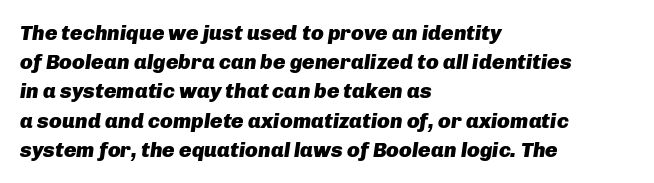
Nobody touched the tracking dial on this one. These lines sit exactly where default settings would place them. Stroke thickness is high; the sample reads as a true bold. Is the block centered? No — it sits flush against the left margin. Style check: oblique. Unmarked baselines from the first word to the last.
